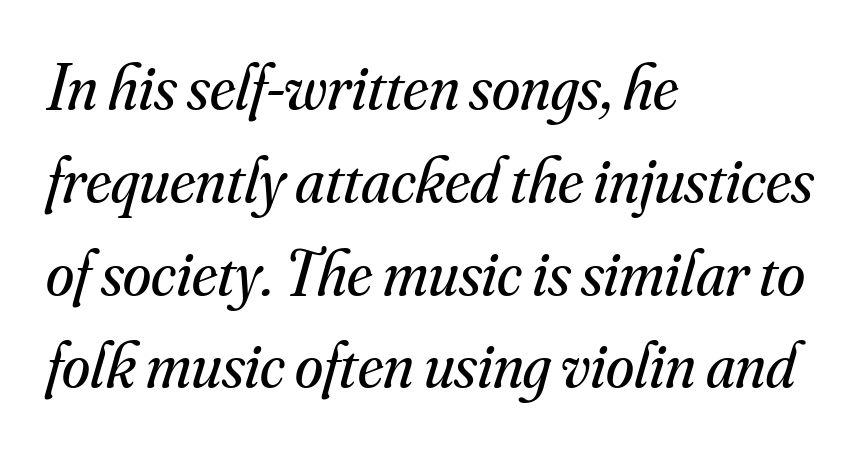
Q: Is the text bold? A: No.
Q: Is the text italic (slanted)? A: Yes, it leans right by about 16 degrees.
Q: Is the typeface a serif or a sans-serif typeface? A: Serif.
Q: Is the text underlined? A: No.
Q: How is the paragraph aligned? A: Left-aligned.
Q: Is the spacing between letters normal or unusually wide? A: Normal.
Q: Is the spacing between lines tight, normal or loose? A: Normal.
Q: Width (condensed, normal, or wide)? A: Normal.
Q: Stroke contrast? A: Medium.
Q: x-height? A: Small.
Q: Monospaced? A: No.
